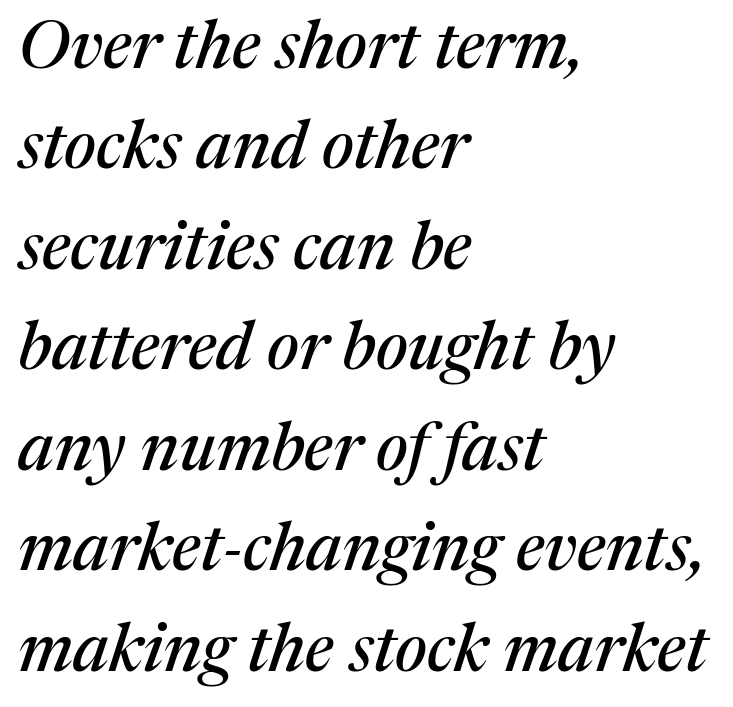
Q: Is the text italic (slanted)? A: Yes, it leans right by about 17 degrees.
Q: Is the typeface a serif or a sans-serif typeface? A: Serif.
Q: Is the text underlined? A: No.
Q: How is the paragraph aligned? A: Left-aligned.
Q: Is the spacing between letters normal or unusually wide? A: Normal.
Q: Is the spacing between lines tight, normal or loose? A: Normal.
Q: Width (condensed, normal, or wide)? A: Normal.
Q: Stroke contrast? A: Medium.
Q: x-height? A: Medium.
Q: Monospaced? A: No.
